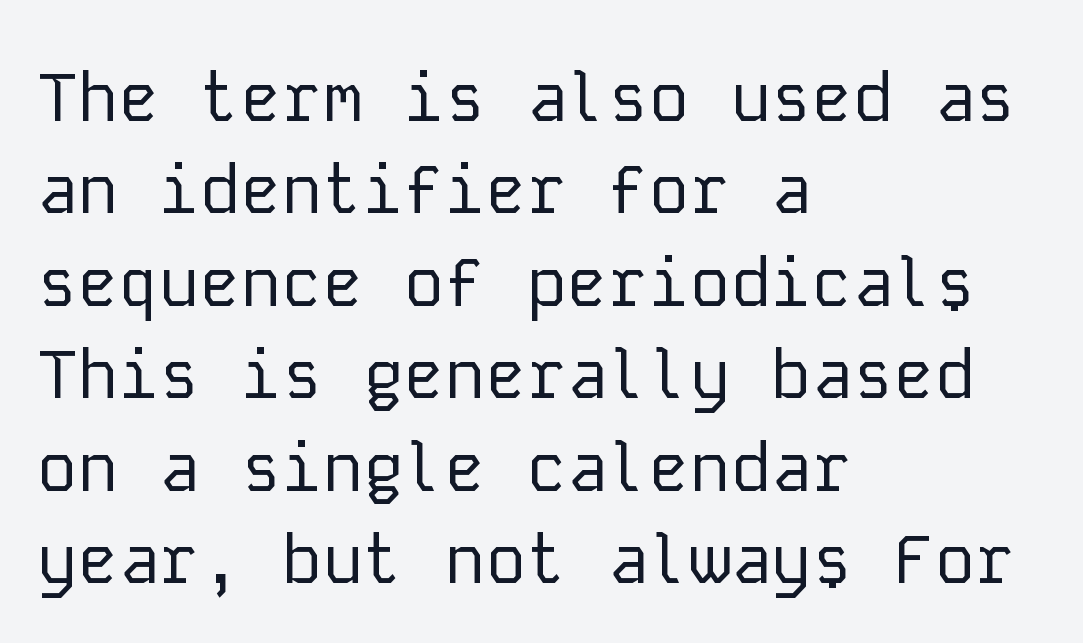
The baseline area is clear. A typesetter would call this zero additional tracking. Monospaced: the letters line up in strict vertical columns. Casual observation: everything's shoved over to the left. The space between consecutive lines is moderate.
